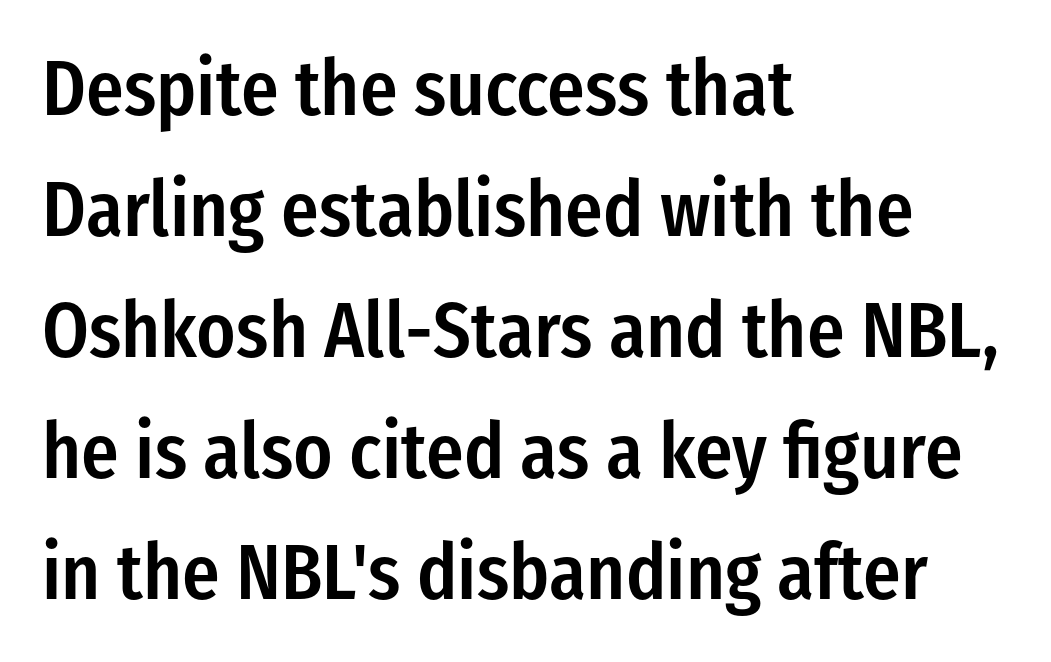
The image shows 78 px semibold, condensed sans-serif type, upright; set left-aligned, normal line spacing (1.55x), normal letter spacing, not underlined; low stroke contrast and a medium x-height.
